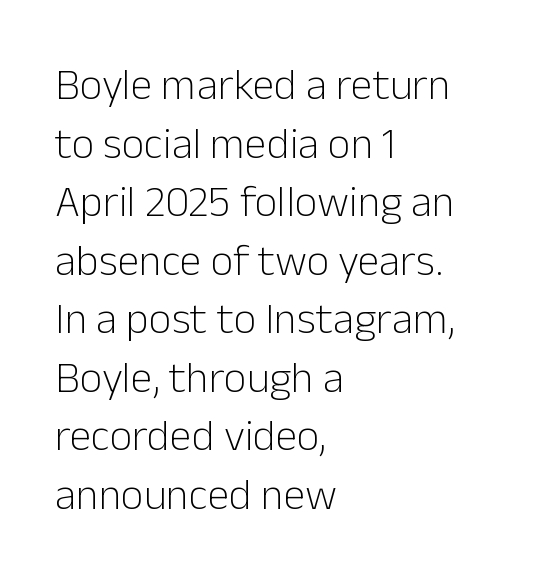
Q: Is the text bold? A: No.
Q: Is the text italic (slanted)? A: No, it is upright.
Q: Is the typeface a serif or a sans-serif typeface? A: Sans-serif.
Q: Is the text underlined? A: No.
Q: How is the paragraph aligned? A: Left-aligned.
Q: Is the spacing between letters normal or unusually wide? A: Normal.
Q: Is the spacing between lines tight, normal or loose? A: Normal.
Q: Width (condensed, normal, or wide)? A: Normal.
Q: Stroke contrast? A: Low.
Q: x-height? A: Medium.
Q: Monospaced? A: No.
